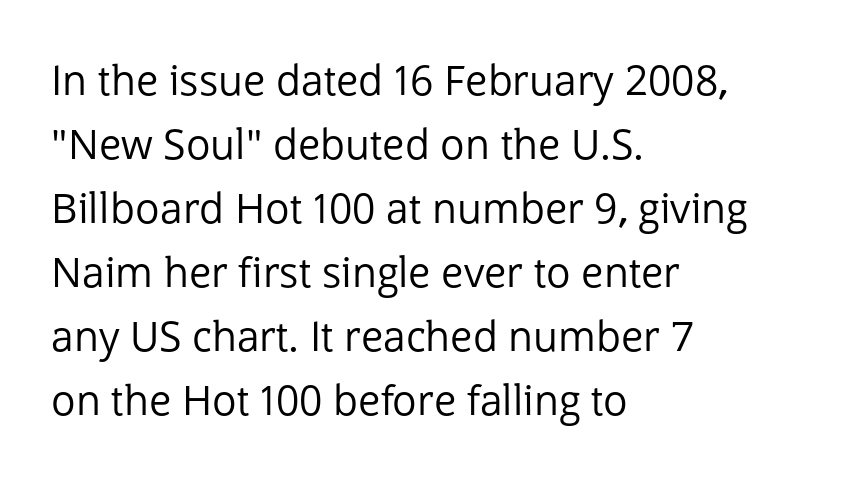
The image shows 41 px regular-weight sans-serif type, upright; set left-aligned, normal line spacing (1.56x), normal letter spacing, not underlined; low stroke contrast and a medium x-height.
